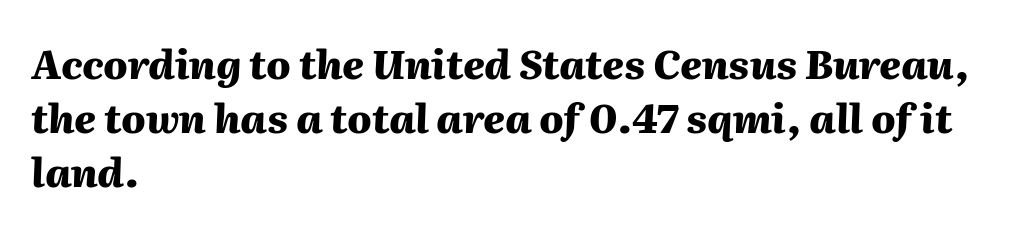
Note the varied advance widths — an 'i' is clearly narrower than an 'm'. I'd describe the lettering as bold — thick and assertive. Reading down the column, the eye jumps a familiar distance to each next line. The zone under the glyphs is completely vacant. Students, note that the glyphs here touch the page at normal intervals. Italic: yes, the glyphs are oblique.
